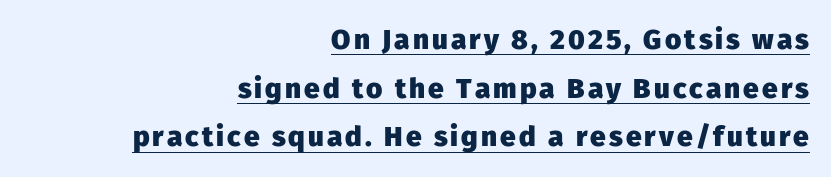
Q: Is the text bold? A: Yes.
Q: Is the text italic (slanted)? A: No, it is upright.
Q: Is the typeface a serif or a sans-serif typeface? A: Sans-serif.
Q: Is the text underlined? A: Yes.
Q: How is the paragraph aligned? A: Right-aligned.
Q: Width (condensed, normal, or wide)? A: Normal.
Q: Stroke contrast? A: Low.
Q: x-height? A: Medium.
Q: Monospaced? A: No.
